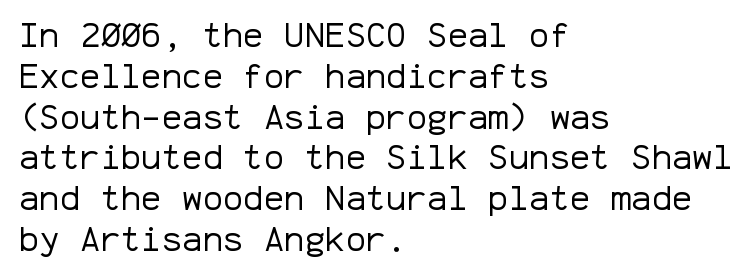
Spacing between characters is what you'd get straight out of the box. Designer's note — italics off, roman on. Teacher's note: observe the even left margin — that is flush-left alignment. Any mark beneath the type? The region is blank. Typographically, this falls in the sans-serif category.
